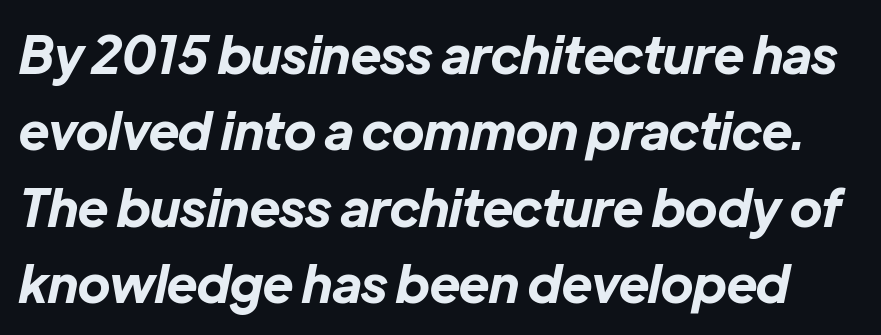
{"italic": "yes", "lean": "right", "slant_degrees": 12, "bold": "yes", "weight": "bold", "width": "normal", "stroke_contrast": "low", "x_height": "medium", "monospaced": "no", "underline": "no", "line_spacing": "normal", "line_spacing_ratio": 1.5, "letter_spacing": "normal", "letter_spacing_em": 0.0, "glyph_px": 51}
